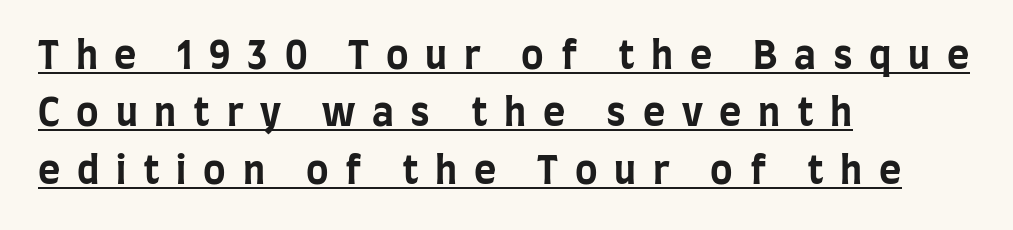
The image shows 38 px bold, condensed sans-serif type, upright; set left-aligned, normal line spacing (1.51x), unusually wide letter spacing (+0.44 em), underlined; low stroke contrast and a large x-height.
